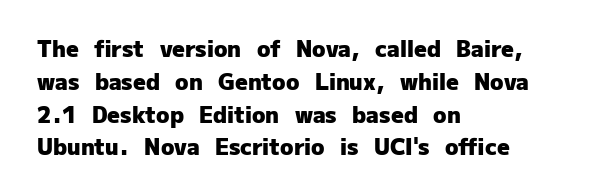
Nobody touched the tracking dial on this one. Alignment: flush left. Tall strokes in this sample are plumb rather than angled. Weight: bold.
